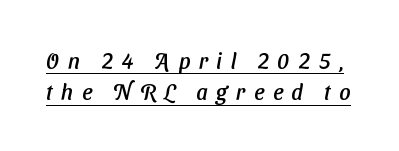
Glyph-to-glyph distance is far greater than everyday printed text. Underlining? Definitely there. If you measured baseline to baseline, you'd find a middling distance.
